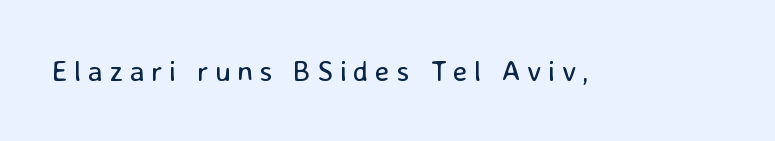
The image shows 29 px regular-weight sans-serif type, upright; set unusually wide letter spacing (+0.22 em), not underlined; low stroke contrast and a medium x-height.
